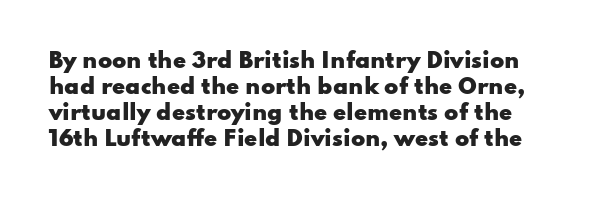
Q: Is the text bold? A: Yes.
Q: Is the text italic (slanted)? A: No, it is upright.
Q: Is the text underlined? A: No.
Q: Is the spacing between letters normal or unusually wide? A: Normal.
